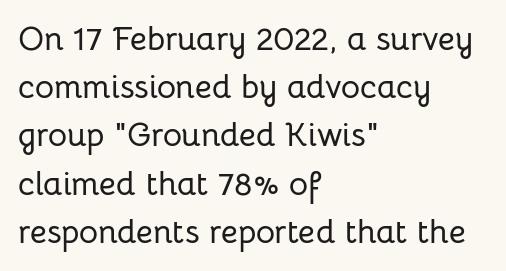
The image shows 33 px sans-serif type, upright; set left-aligned, normal line spacing (1.46x), normal letter spacing, not underlined; low stroke contrast and a medium x-height.
